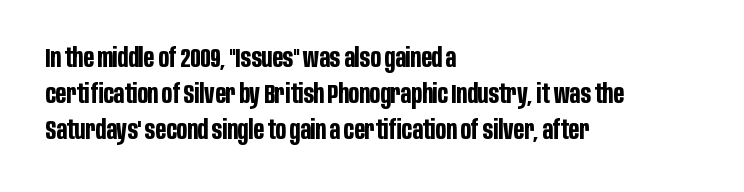
Does the weight exceed regular? Yes, all the way to bold. Inter-character spacing is left at the font's built-in metrics. If you drew a ruler down the left edge, every line would touch it. Only glyphs here, with clear space below each row. This sample keeps an unexceptional amount of space between lines.
